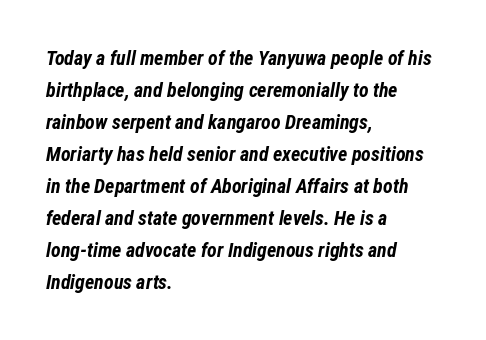
Successive baselines arrive at the customary interval. Rendered with sloped, italic letterforms. You'd pick this weight for a headline — it's a proper bold. Check under the words: just untouched page. The rendering keeps characters at their native spacing.
